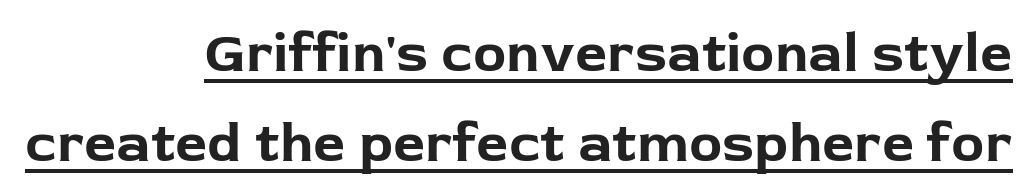
{"serif": "no", "italic": "no", "bold": "yes", "weight": "bold", "width": "normal", "stroke_contrast": "low", "x_height": "medium", "monospaced": "no", "underline": "yes", "align": "right", "line_spacing": "normal", "line_spacing_ratio": 1.61, "letter_spacing": "normal", "letter_spacing_em": 0.0, "glyph_px": 56}
